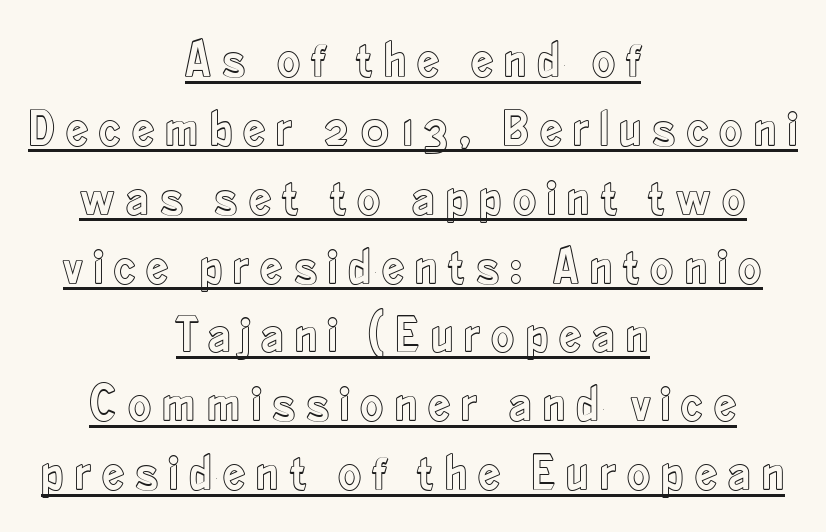
The image shows 51 px condensed type, upright; set centered, normal line spacing (1.35x), unusually wide letter spacing (+0.2 em), underlined; a small x-height.
